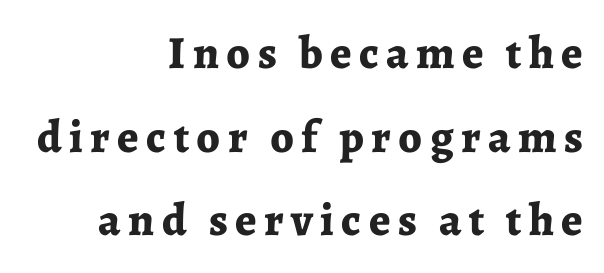
Q: Is the text bold? A: Yes.
Q: Is the text italic (slanted)? A: No, it is upright.
Q: Is the typeface a serif or a sans-serif typeface? A: Serif.
Q: Is the text underlined? A: No.
Q: How is the paragraph aligned? A: Right-aligned.
Q: Width (condensed, normal, or wide)? A: Normal.
Q: Stroke contrast? A: Low.
Q: x-height? A: Medium.
Q: Monospaced? A: No.
